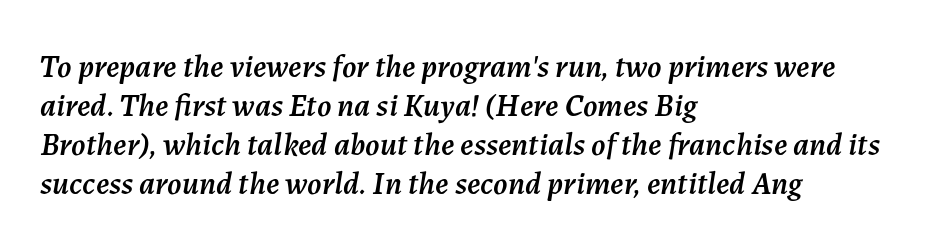
The image shows 32 px text type, italic (leaning right); set left-aligned, line spacing 1.22x, normal letter spacing, not underlined; medium stroke contrast and a medium x-height.
